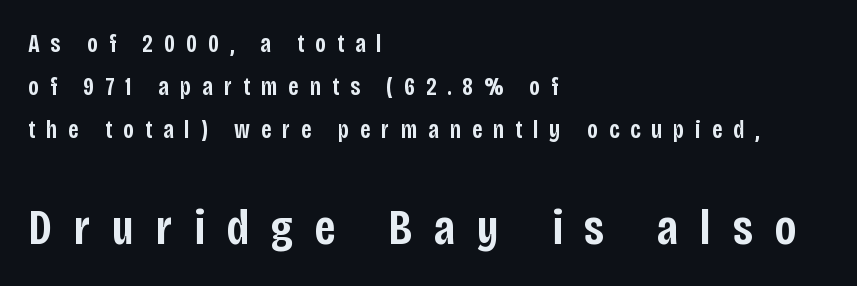
The image shows 50 px semibold, condensed sans-serif type, upright; set left-aligned, line spacing 1.72x, unusually wide letter spacing (+0.44 em), not underlined; the second (bottom) block is 2.0x larger; low stroke contrast and a large x-height.
